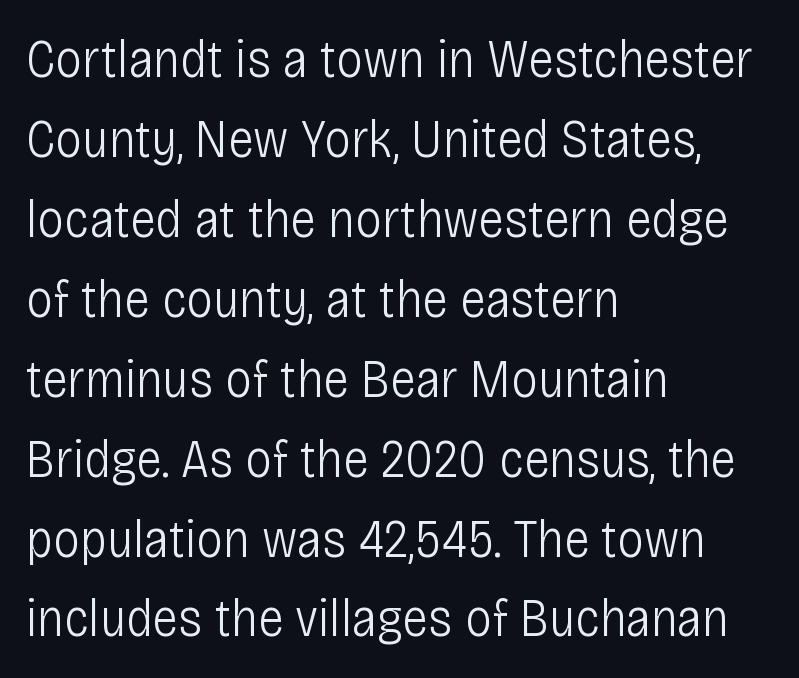
Each letter keeps its own natural width here, so spacing adapts to shape. Whoever set this chose a conventional vertical rhythm. Stems and bowls with no extra thickness — not bold. Ordinary non-slanted type is in use. Every row of glyphs begins at an identical x-position on the left.
